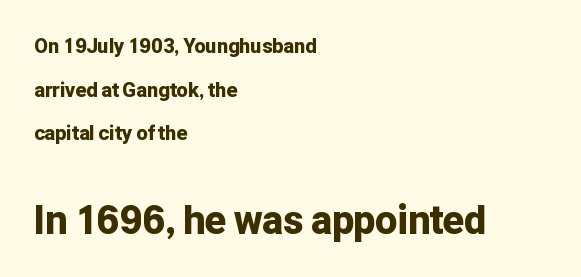
Q: Is the text bold? A: Yes.
Q: Is the text italic (slanted)? A: No, it is upright.
Q: Is the typeface a serif or a sans-serif typeface? A: Sans-serif.
Q: Is the text underlined? A: No.
Q: How is the paragraph aligned? A: Left-aligned.
Q: Is the spacing between letters normal or unusually wide? A: Normal.
Q: Is the spacing between lines tight, normal or loose? A: Loose.
Q: Which block of text is set in a larger size, the first (top) or the second (bottom)? A: The second (bottom) one.
Q: Width (condensed, normal, or wide)? A: Normal.
Q: Stroke contrast? A: Low.
Q: x-height? A: Medium.
Q: Monospaced? A: No.
